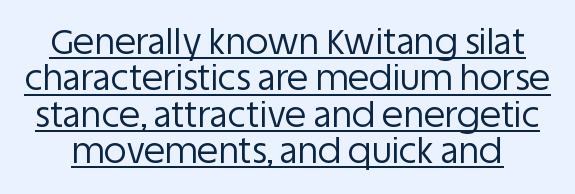
The image shows 35 px regular-weight sans-serif type, upright; set tight line spacing (1.04x), normal letter spacing, underlined; low stroke contrast and a large x-height.
